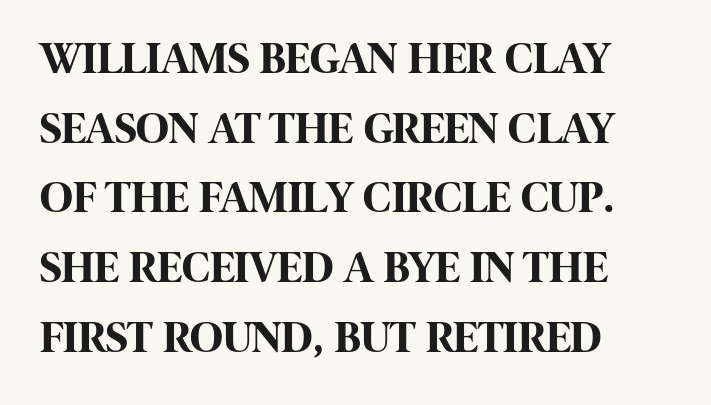
{"serif": "no", "italic": "no", "bold": "yes", "weight": "bold", "width": "condensed", "stroke_contrast": "high", "x_height": "large", "monospaced": "no", "underline": "no", "align": "left", "line_spacing": "normal", "line_spacing_ratio": 1.55, "letter_spacing": "normal", "letter_spacing_em": 0.0, "glyph_px": 45}
